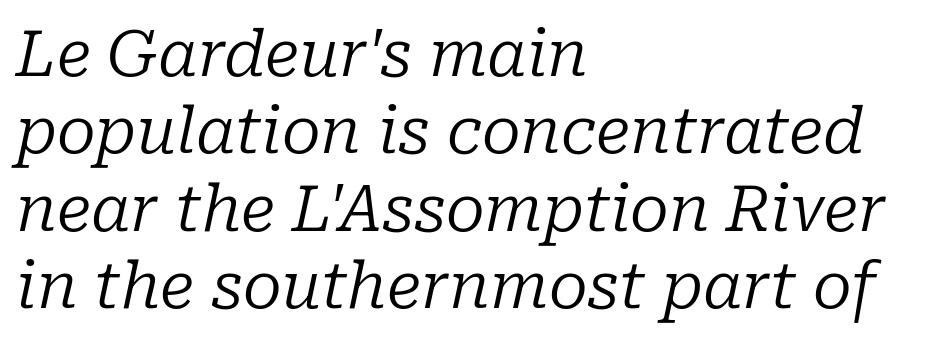
The image shows 64 px regular-weight serif type, italic (leaning right); set left-aligned, line spacing 1.21x, normal letter spacing, not underlined; low stroke contrast and a medium x-height.
